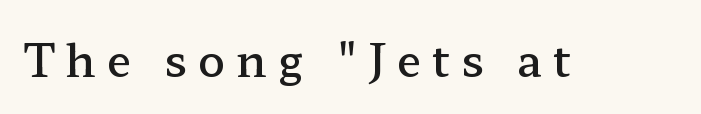
Q: Is the text bold? A: Semi-bold.
Q: Is the text italic (slanted)? A: No, it is upright.
Q: Is the typeface a serif or a sans-serif typeface? A: Serif.
Q: Is the text underlined? A: No.
Q: Is the spacing between letters normal or unusually wide? A: Unusually wide.
Q: Width (condensed, normal, or wide)? A: Wide.
Q: Stroke contrast? A: Low.
Q: x-height? A: Medium.
Q: Monospaced? A: No.
